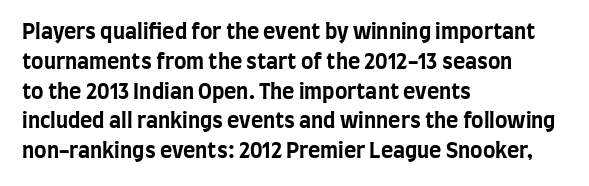
{"italic": "no", "bold": "yes", "underline": "no", "align": "left", "line_spacing": "normal", "line_spacing_ratio": 1.42, "letter_spacing": "normal", "letter_spacing_em": 0.0, "glyph_px": 21}
